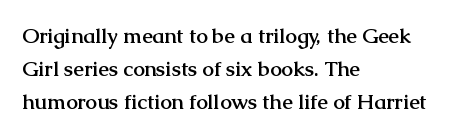
{"italic": "no", "bold": "yes", "underline": "no", "align": "left", "line_spacing": "normal", "line_spacing_ratio": 1.58, "letter_spacing": "normal", "letter_spacing_em": 0.0, "glyph_px": 21}
